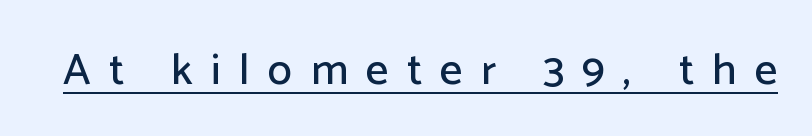
{"serif": "no", "italic": "no", "width": "normal", "stroke_contrast": "low", "x_height": "medium", "monospaced": "no", "underline": "yes", "letter_spacing": "wide", "letter_spacing_em": 0.42, "glyph_px": 44}
